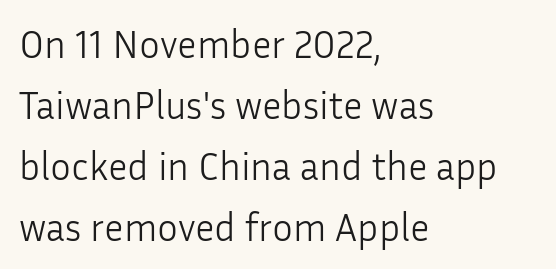
Q: Is the text bold? A: No.
Q: Is the text italic (slanted)? A: No, it is upright.
Q: Is the typeface a serif or a sans-serif typeface? A: Sans-serif.
Q: Is the text underlined? A: No.
Q: How is the paragraph aligned? A: Left-aligned.
Q: Is the spacing between letters normal or unusually wide? A: Normal.
Q: Is the spacing between lines tight, normal or loose? A: Normal.
Q: Width (condensed, normal, or wide)? A: Normal.
Q: Stroke contrast? A: Low.
Q: x-height? A: Medium.
Q: Monospaced? A: No.
